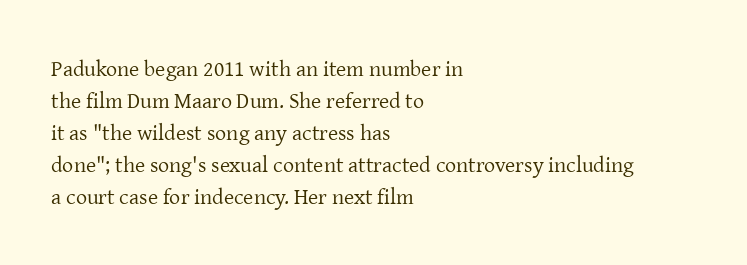
Q: Is the text bold? A: No.
Q: Is the text italic (slanted)? A: No, it is upright.
Q: Is the text underlined? A: No.
Q: How is the paragraph aligned? A: Left-aligned.
Q: Is the spacing between letters normal or unusually wide? A: Normal.
Q: Is the spacing between lines tight, normal or loose? A: Normal.
